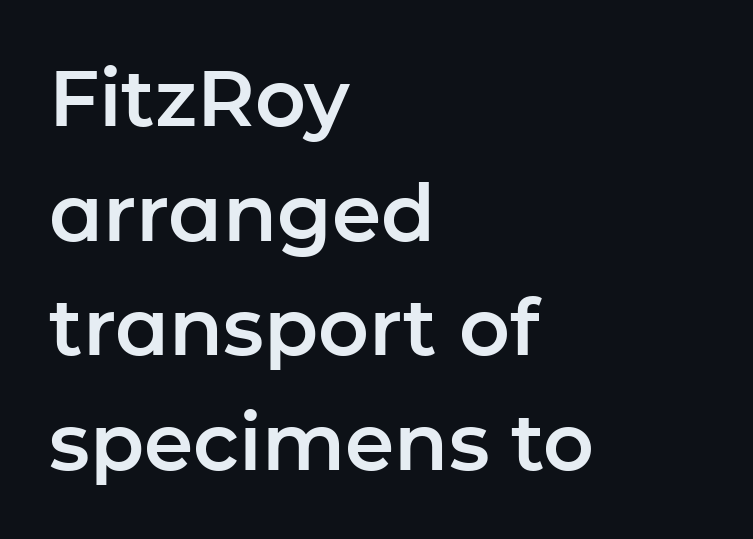
The image shows 79 px sans-serif type, upright; set left-aligned, normal line spacing (1.45x), normal letter spacing, not underlined; low stroke contrast and a medium x-height.
